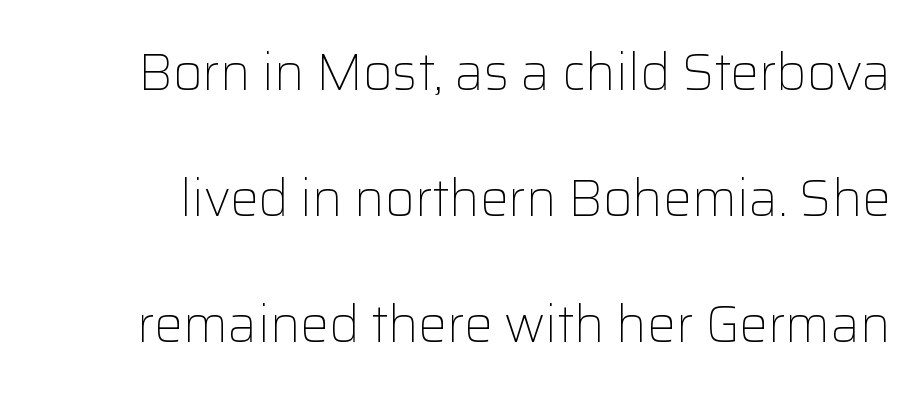
Q: Is the text bold? A: No.
Q: Is the text italic (slanted)? A: No, it is upright.
Q: Is the typeface a serif or a sans-serif typeface? A: Sans-serif.
Q: Is the text underlined? A: No.
Q: Is the spacing between letters normal or unusually wide? A: Normal.
Q: Is the spacing between lines tight, normal or loose? A: Loose.
Q: Width (condensed, normal, or wide)? A: Normal.
Q: Stroke contrast? A: Low.
Q: x-height? A: Medium.
Q: Monospaced? A: No.
